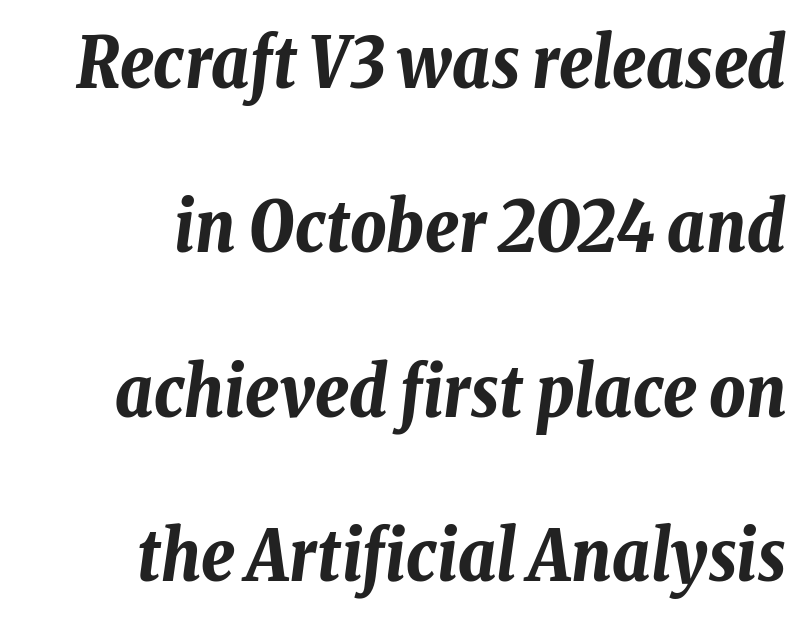
Q: Is the text bold? A: Yes.
Q: Is the text italic (slanted)? A: Yes, it leans right by about 8 degrees.
Q: Is the text underlined? A: No.
Q: How is the paragraph aligned? A: Right-aligned.
Q: Is the spacing between letters normal or unusually wide? A: Normal.
Q: Is the spacing between lines tight, normal or loose? A: Loose.
Q: Width (condensed, normal, or wide)? A: Condensed.
Q: Stroke contrast? A: Low.
Q: x-height? A: Medium.
Q: Monospaced? A: No.
